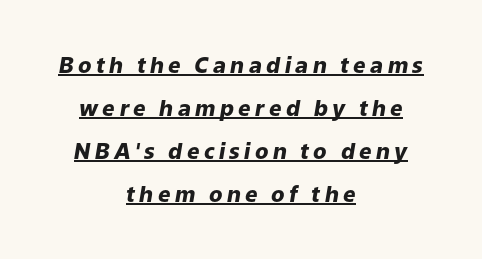
Q: Is the text bold? A: Yes.
Q: Is the text italic (slanted)? A: Yes, it leans right by about 9 degrees.
Q: Is the text underlined? A: Yes.
Q: How is the paragraph aligned? A: Centered.
Q: Is the spacing between letters normal or unusually wide? A: Unusually wide.
Q: Is the spacing between lines tight, normal or loose? A: Loose.
